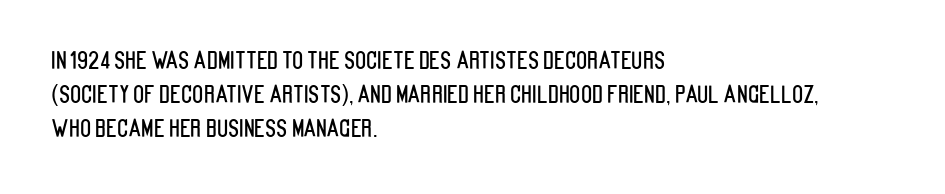
The image shows 23 px text type, upright; set left-aligned, normal line spacing (1.47x), normal letter spacing, not underlined.
